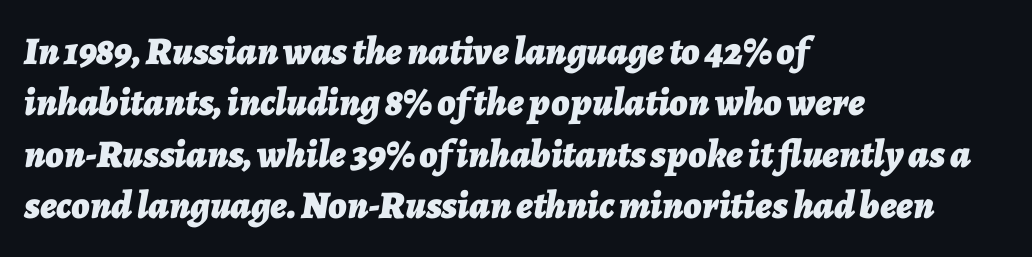
{"italic": "yes", "lean": "right", "slant_degrees": 7, "bold": "yes", "weight": "bold", "width": "normal", "stroke_contrast": "low", "x_height": "medium", "monospaced": "no", "underline": "no", "align": "left", "line_spacing": "normal", "line_spacing_ratio": 1.32, "letter_spacing": "normal", "letter_spacing_em": 0.0, "glyph_px": 39}
